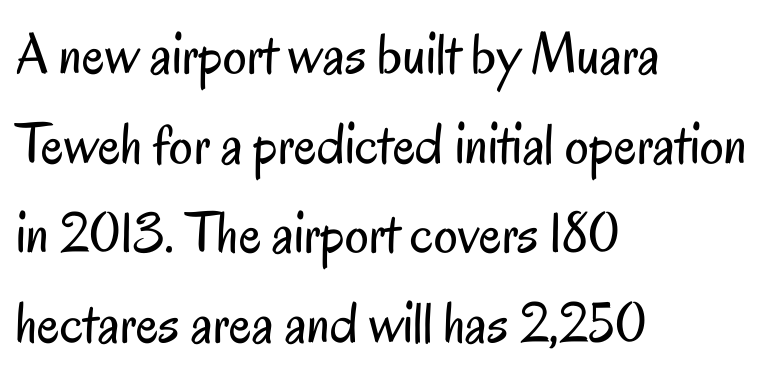
{"serif": "no", "italic": "no", "bold": "no", "weight": "regular", "width": "condensed", "stroke_contrast": "low", "x_height": "small", "monospaced": "no", "underline": "no", "align": "left", "line_spacing": "normal", "line_spacing_ratio": 1.52, "letter_spacing": "normal", "letter_spacing_em": 0.0, "glyph_px": 59}
